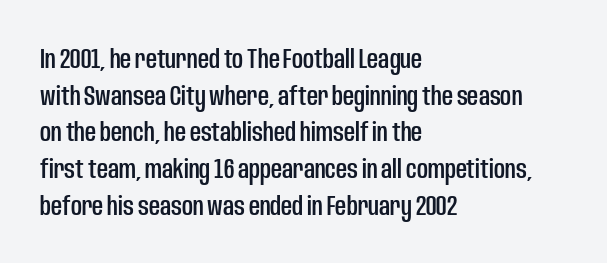
The image shows 27 px text type, upright; set left-aligned, normal line spacing (1.36x), normal letter spacing, not underlined.
